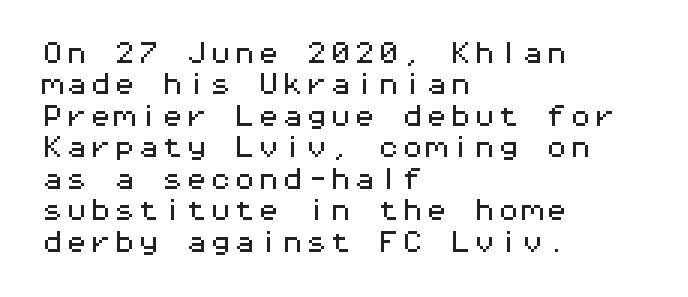
The image shows 24 px text type, upright; set left-aligned, normal line spacing (1.31x), normal letter spacing, not underlined.
